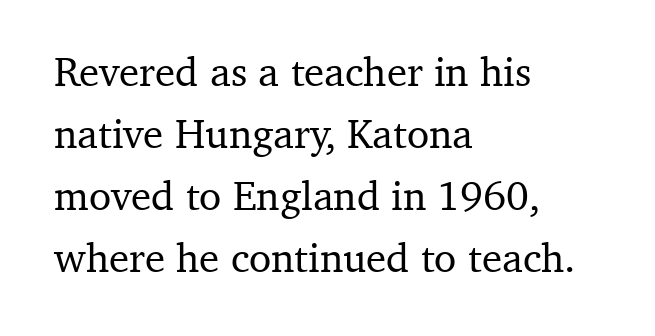
The image shows 41 px serif type, upright; set left-aligned, normal line spacing (1.51x), normal letter spacing, not underlined; medium stroke contrast and a medium x-height.
